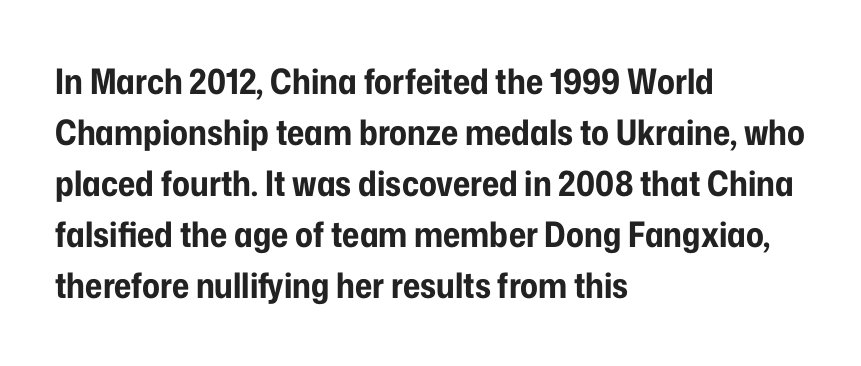
A typesetter would call this proportional, since set widths differ per character. The designer went with a sans here, leaving each stem footless. Line beginnings align vertically; line endings do not. Clear beneath every line of the passage.
